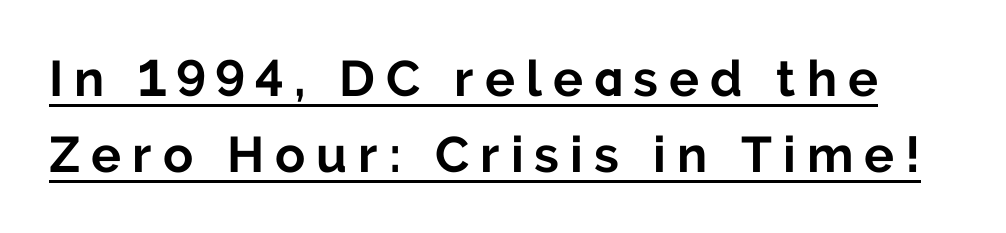
The image shows 50 px bold sans-serif type, upright; set normal line spacing (1.52x), unusually wide letter spacing (+0.22 em), underlined; low stroke contrast and a medium x-height.
